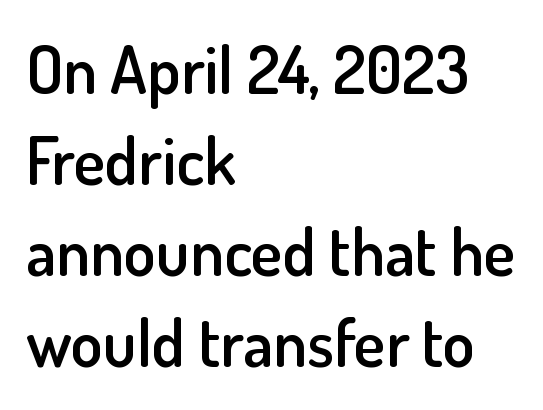
Is this a fixed-width face? No — the glyphs have proportional, varying widths. No extra tracking has been applied to these lines. Underline: absent. The letters are semibold — heavier than regular but short of a full bold. The letters stand straight up with perfectly vertical stems. Font category for this specimen: sans-serif.
